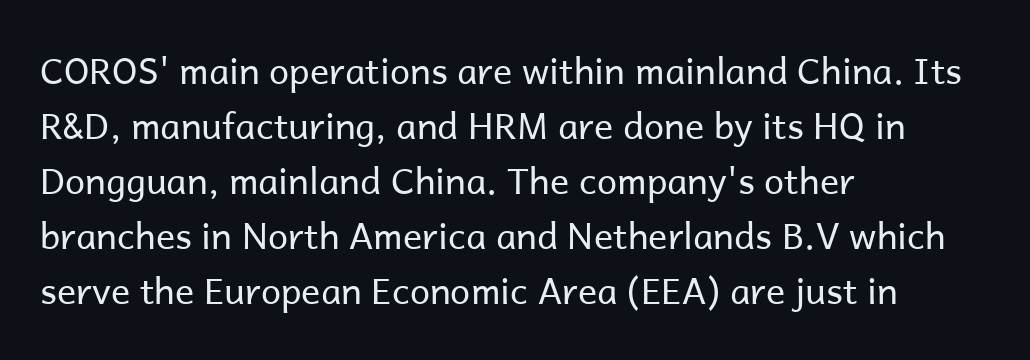
{"serif": "no", "italic": "no", "bold": "no", "weight": "regular", "width": "normal", "stroke_contrast": "low", "x_height": "medium", "monospaced": "no", "underline": "no", "align": "left", "line_spacing": "normal", "line_spacing_ratio": 1.53, "letter_spacing": "normal", "letter_spacing_em": 0.0, "glyph_px": 36}
